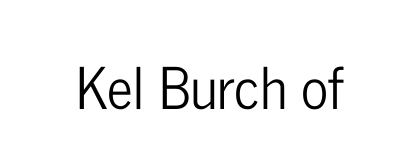
The image shows 57 px condensed sans-serif type, upright; set normal letter spacing, not underlined; low stroke contrast and a medium x-height.
